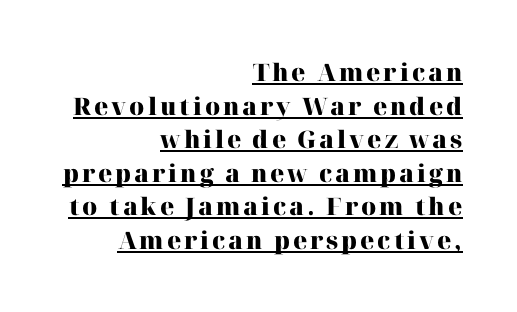
{"italic": "no", "bold": "yes", "underline": "yes", "align": "right", "line_spacing": "normal", "line_spacing_ratio": 1.4, "glyph_px": 24}
